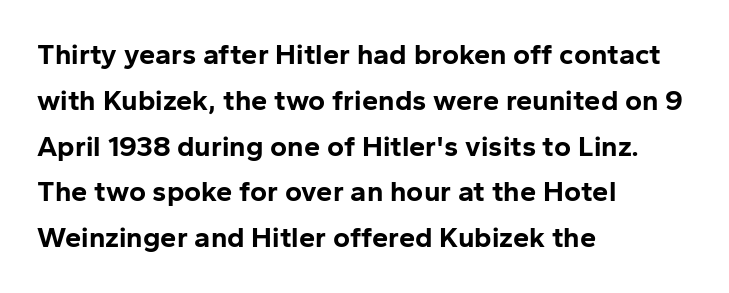
{"serif": "no", "italic": "no", "bold": "yes", "weight": "bold", "width": "normal", "stroke_contrast": "low", "x_height": "medium", "monospaced": "no", "underline": "no", "align": "left", "line_spacing": "normal", "line_spacing_ratio": 1.58, "letter_spacing": "normal", "letter_spacing_em": 0.0, "glyph_px": 29}
